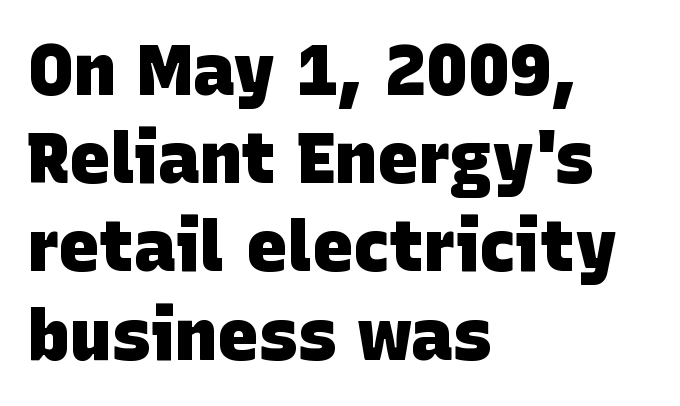
Q: Is the text bold? A: Yes.
Q: Is the typeface a serif or a sans-serif typeface? A: Sans-serif.
Q: Is the text underlined? A: No.
Q: How is the paragraph aligned? A: Left-aligned.
Q: Is the spacing between letters normal or unusually wide? A: Normal.
Q: Is the spacing between lines tight, normal or loose? A: Normal.
Q: Width (condensed, normal, or wide)? A: Normal.
Q: Stroke contrast? A: Low.
Q: x-height? A: Large.
Q: Monospaced? A: No.
